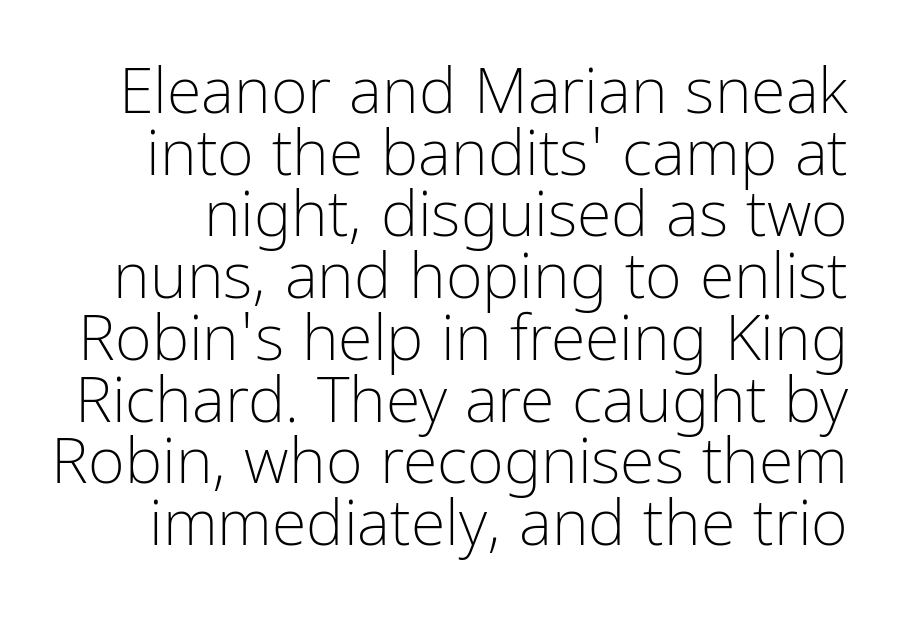
The image shows 63 px light, condensed sans-serif type, upright; set tight line spacing (0.98x), normal letter spacing, not underlined; low stroke contrast and a medium x-height.
